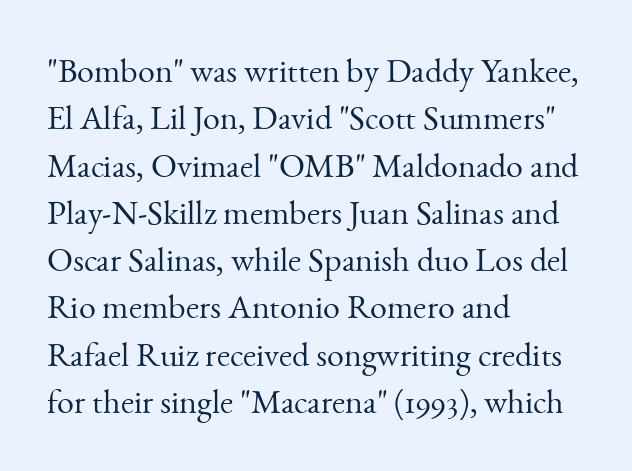
{"serif": "yes", "italic": "no", "bold": "no", "weight": "light", "width": "normal", "stroke_contrast": "medium", "x_height": "small", "monospaced": "no", "underline": "no", "align": "left", "line_spacing": "normal", "line_spacing_ratio": 1.39, "letter_spacing": "normal", "letter_spacing_em": 0.0, "glyph_px": 34}
